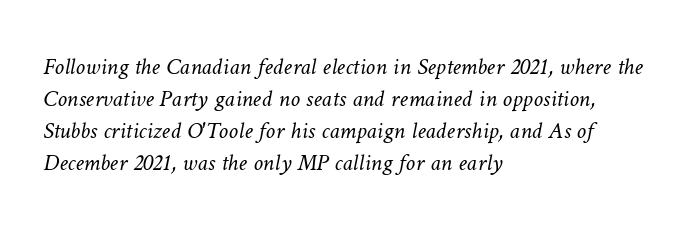
The image shows 24 px text type; set left-aligned, normal line spacing (1.33x), normal letter spacing, not underlined.
